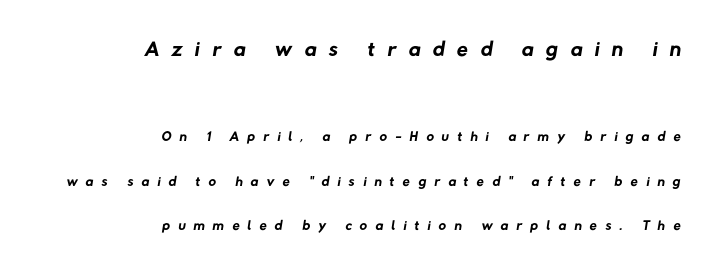
{"serif": "no", "bold": "no", "weight": "regular", "width": "normal", "stroke_contrast": "low", "x_height": "medium", "monospaced": "no", "underline": "no", "align": "right", "line_spacing": "loose", "line_spacing_ratio": 2.12, "letter_spacing": "wide", "letter_spacing_em": 0.39, "larger_block": "first", "size_ratio": 1.52, "glyph_px": 32}
